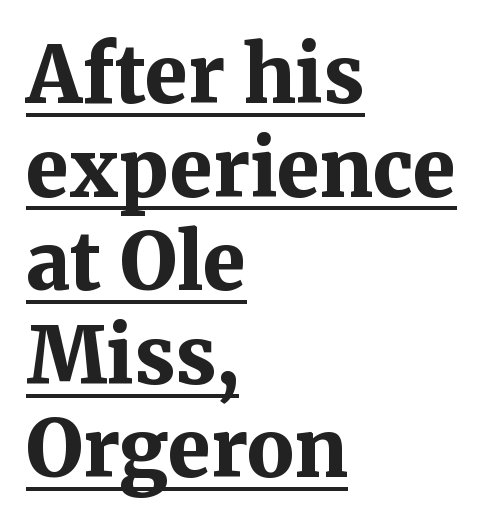
{"serif": "yes", "italic": "no", "bold": "yes", "weight": "bold", "width": "normal", "stroke_contrast": "medium", "x_height": "medium", "monospaced": "no", "underline": "yes", "align": "left", "line_spacing_ratio": 1.2, "letter_spacing": "normal", "letter_spacing_em": 0.0, "glyph_px": 78}
